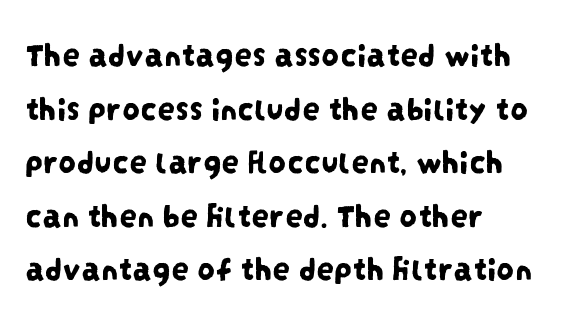
Regular leading. Between one letter and the next there's only the usual sliver of space. Unmarked baselines from the first word to the last. Spacing verdict: proportional, widths tailored to each character. What kind of face is this? One without serifs — a sans.
